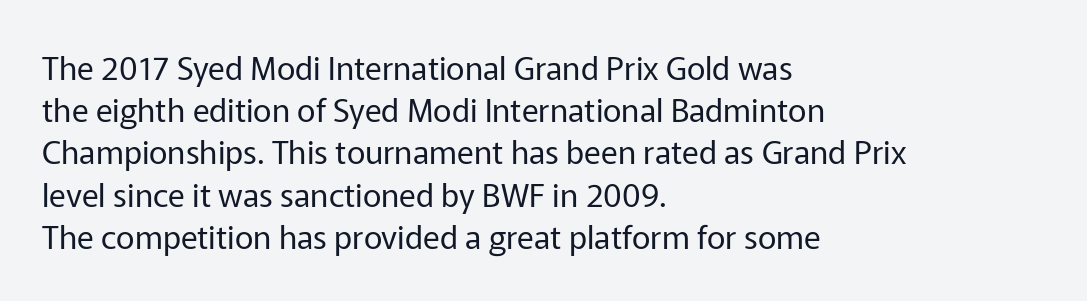
{"serif": "no", "italic": "no", "bold": "no", "weight": "regular", "width": "normal", "stroke_contrast": "low", "x_height": "medium", "monospaced": "no", "underline": "no", "align": "left", "line_spacing": "normal", "line_spacing_ratio": 1.32, "letter_spacing": "normal", "letter_spacing_em": 0.0, "glyph_px": 32}
